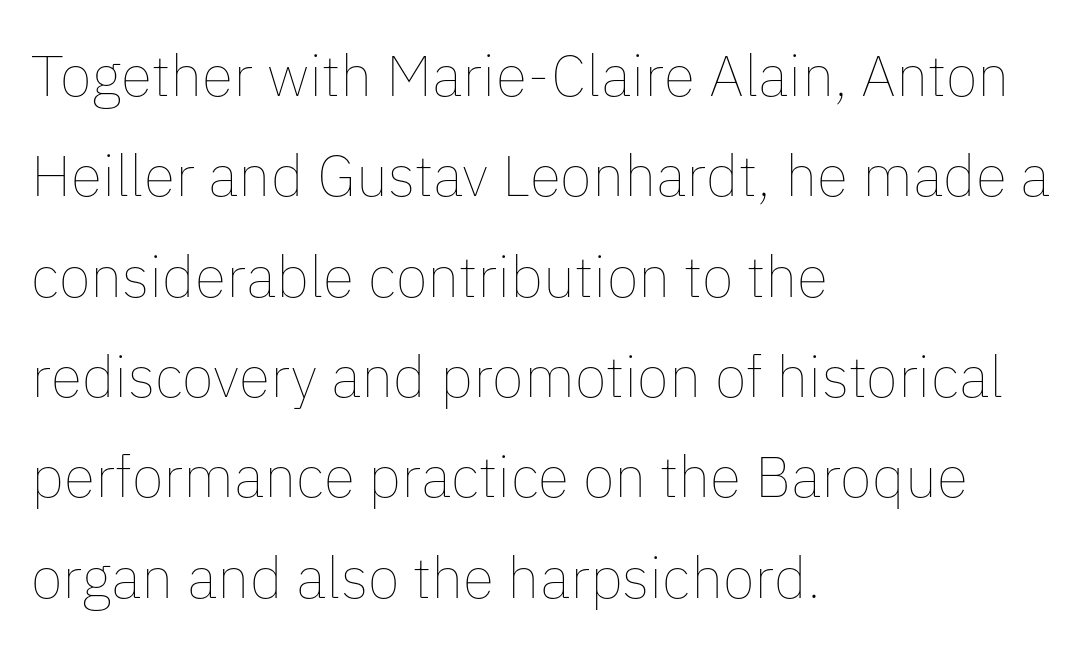
{"italic": "no", "bold": "no", "weight": "thin", "width": "normal", "stroke_contrast": "low", "x_height": "medium", "monospaced": "no", "underline": "no", "align": "left", "line_spacing_ratio": 1.73, "letter_spacing": "normal", "letter_spacing_em": 0.0, "glyph_px": 58}
